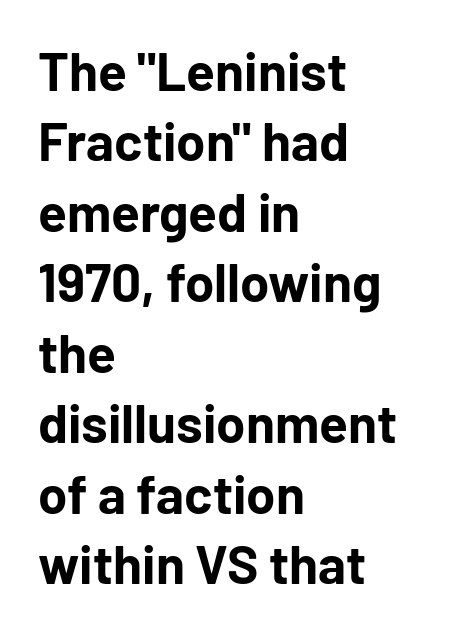
This block has exactly the height ordinary leading produces. The passage shown is not underscored anywhere. Spacing between characters is what you'd get straight out of the box. Varying glyph widths throughout — classic text-font behaviour.
